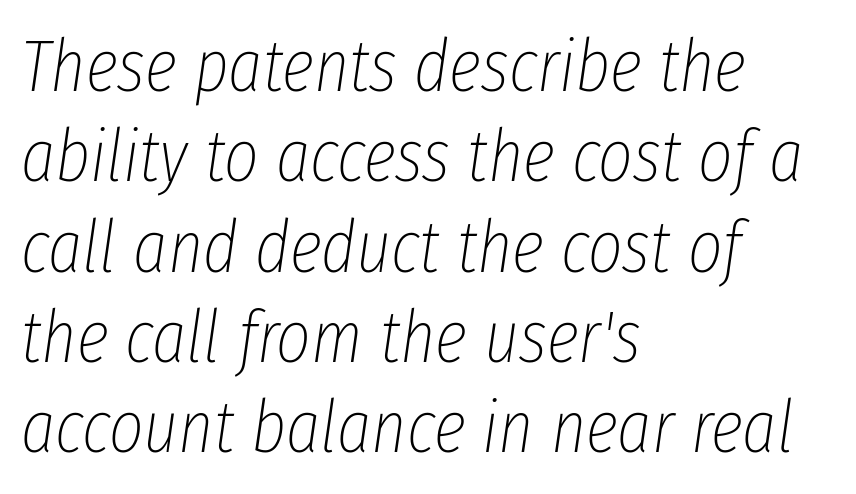
{"italic": "yes", "lean": "right", "slant_degrees": 8, "bold": "no", "weight": "thin", "width": "condensed", "stroke_contrast": "low", "x_height": "medium", "monospaced": "no", "underline": "no", "align": "left", "line_spacing_ratio": 1.22, "letter_spacing": "normal", "letter_spacing_em": 0.0, "glyph_px": 74}
